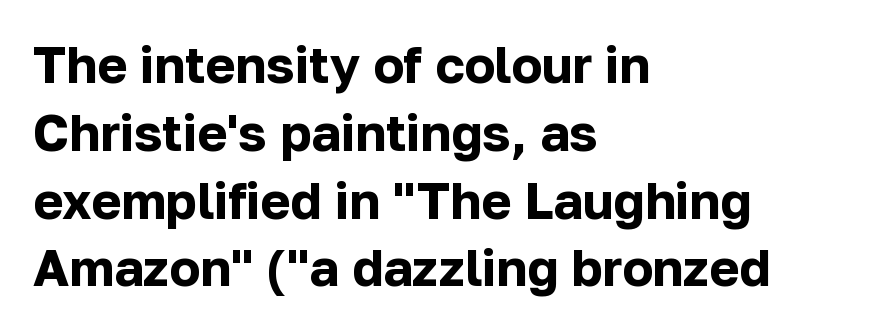
Q: Is the text bold? A: Yes.
Q: Is the text italic (slanted)? A: No, it is upright.
Q: Is the typeface a serif or a sans-serif typeface? A: Sans-serif.
Q: Is the text underlined? A: No.
Q: How is the paragraph aligned? A: Left-aligned.
Q: Is the spacing between letters normal or unusually wide? A: Normal.
Q: Is the spacing between lines tight, normal or loose? A: Normal.
Q: Width (condensed, normal, or wide)? A: Normal.
Q: Stroke contrast? A: Low.
Q: x-height? A: Medium.
Q: Monospaced? A: No.
